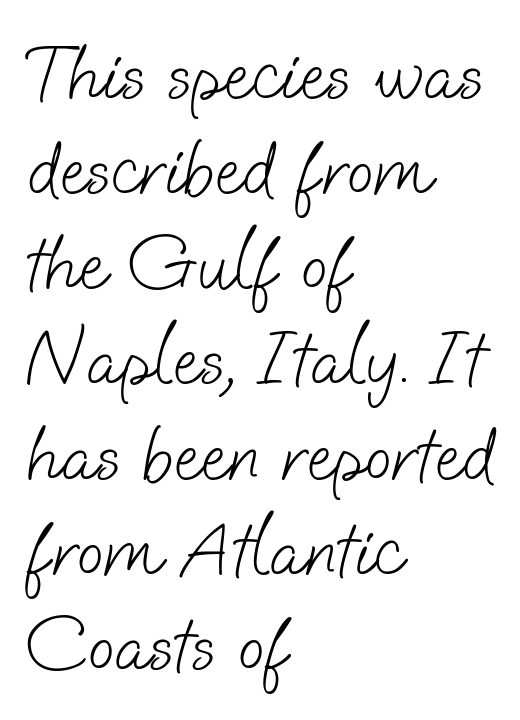
The glyphs are unaccompanied by any horizontal stroke below them. The face used here is proportionally spaced, like ordinary book or web type. Letterform terminals end flat and unadorned throughout the passage. Unbolded letterforms with no extra heft.
